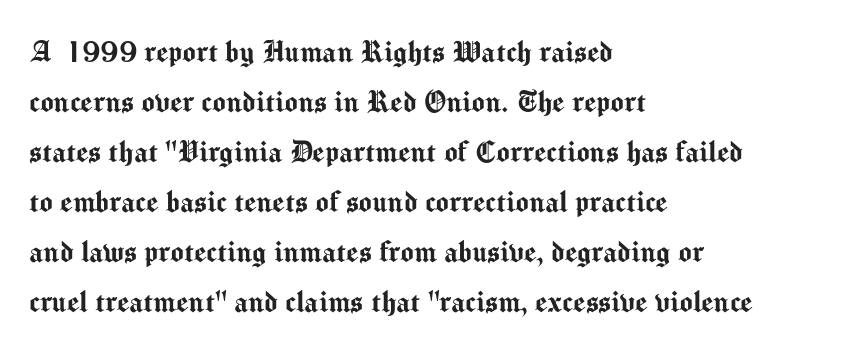
Q: Is the text italic (slanted)? A: No, it is upright.
Q: Is the typeface a serif or a sans-serif typeface? A: Sans-serif.
Q: Is the text underlined? A: No.
Q: How is the paragraph aligned? A: Left-aligned.
Q: Is the spacing between letters normal or unusually wide? A: Normal.
Q: Is the spacing between lines tight, normal or loose? A: Normal.
Q: Width (condensed, normal, or wide)? A: Normal.
Q: Stroke contrast? A: Medium.
Q: x-height? A: Medium.
Q: Monospaced? A: No.
